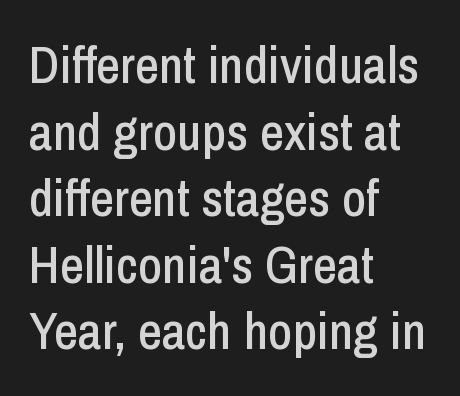
The image shows 52 px condensed sans-serif type, upright; set left-aligned, normal line spacing (1.28x), normal letter spacing, not underlined; low stroke contrast and a medium x-height.
